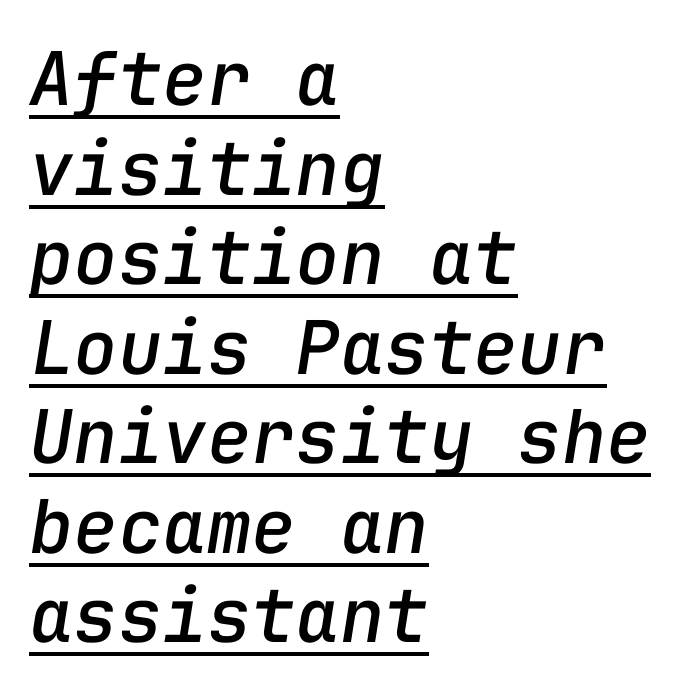
The image shows 74 px text type, italic (leaning right), monospaced; set left-aligned, line spacing 1.21x, normal letter spacing, underlined; low stroke contrast and a medium x-height.
